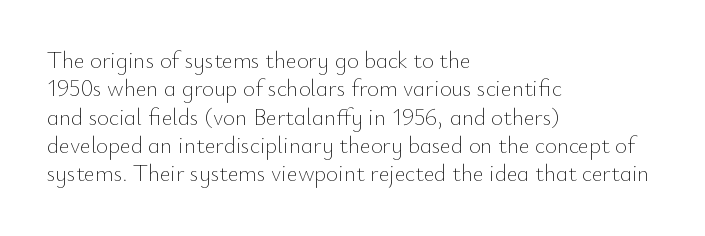
The image shows 23 px text type, upright; set left-aligned, line spacing 1.23x, normal letter spacing, not underlined.
